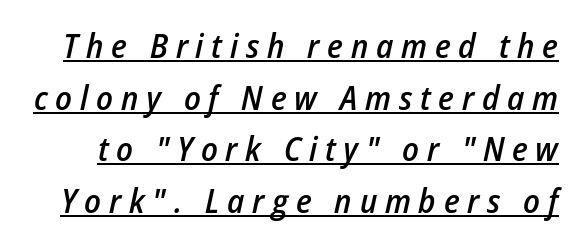
Reading down the column, the eye jumps a familiar distance to each next line. The letters are slanted; this is an italic face. Underline: present. In terms of letterspacing, this is a distinctly airy, spread setting. You could not count columns in this text — the font is proportionally spaced.
